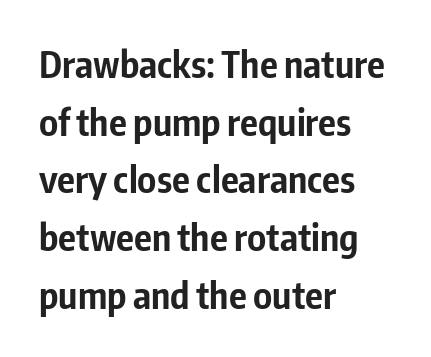
{"serif": "no", "italic": "no", "bold": "yes", "weight": "bold", "width": "condensed", "stroke_contrast": "low", "x_height": "medium", "monospaced": "no", "underline": "no", "align": "left", "line_spacing": "normal", "line_spacing_ratio": 1.56, "letter_spacing": "normal", "letter_spacing_em": 0.0, "glyph_px": 37}
